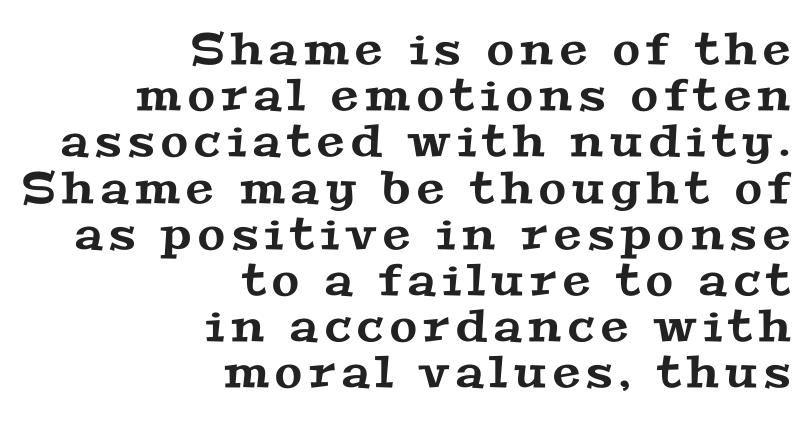
{"serif": "yes", "width": "wide", "stroke_contrast": "medium", "x_height": "medium", "monospaced": "no", "underline": "no", "align": "right", "line_spacing": "tight", "line_spacing_ratio": 1.05, "glyph_px": 44}
